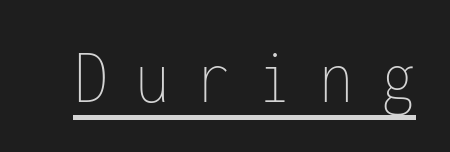
Note the uniform advance width — an 'i' takes as much space as an 'm'. Notice how the stems are strictly vertical — no italics here. The letterforms stand isolated, each surrounded by extra space. In designer terms, the underline attribute is active on this setting. Heaviness? Minimal to ordinary, like unemphasized prose.
